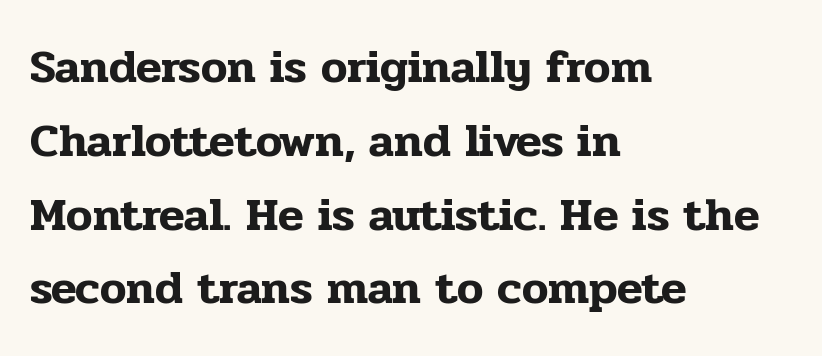
Q: Is the text italic (slanted)? A: No, it is upright.
Q: Is the typeface a serif or a sans-serif typeface? A: Serif.
Q: Is the text underlined? A: No.
Q: How is the paragraph aligned? A: Left-aligned.
Q: Is the spacing between letters normal or unusually wide? A: Normal.
Q: Is the spacing between lines tight, normal or loose? A: Normal.
Q: Width (condensed, normal, or wide)? A: Normal.
Q: Stroke contrast? A: Low.
Q: x-height? A: Medium.
Q: Monospaced? A: No.
